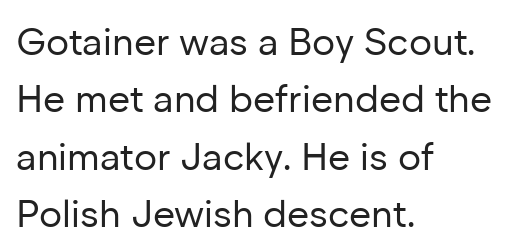
{"serif": "no", "italic": "no", "bold": "no", "weight": "regular", "width": "normal", "stroke_contrast": "low", "x_height": "medium", "monospaced": "no", "underline": "no", "align": "left", "line_spacing": "normal", "line_spacing_ratio": 1.51, "letter_spacing": "normal", "letter_spacing_em": 0.0, "glyph_px": 38}
